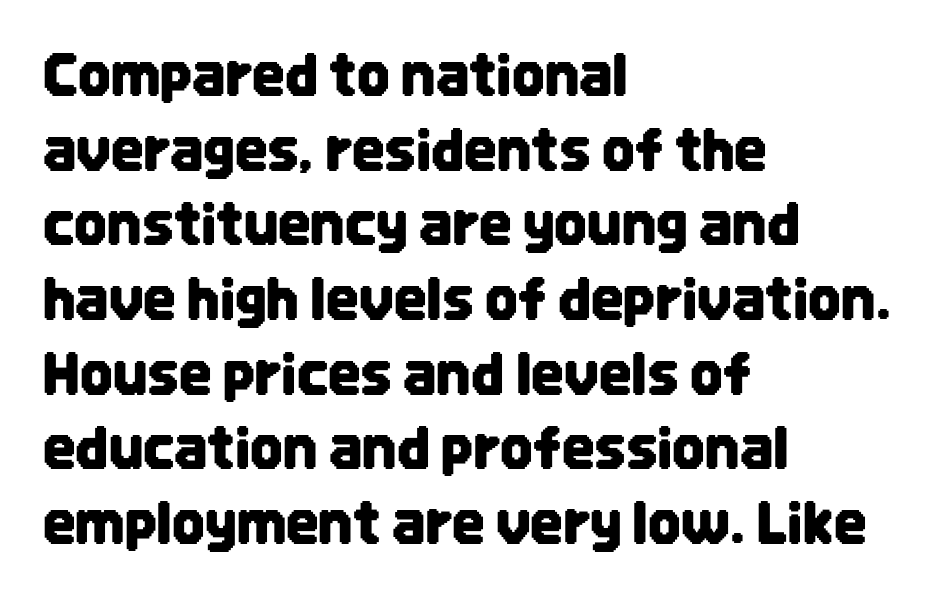
{"serif": "no", "italic": "no", "width": "condensed", "stroke_contrast": "low", "x_height": "large", "monospaced": "no", "underline": "no", "align": "left", "line_spacing": "normal", "line_spacing_ratio": 1.31, "letter_spacing": "normal", "letter_spacing_em": 0.0, "glyph_px": 57}
